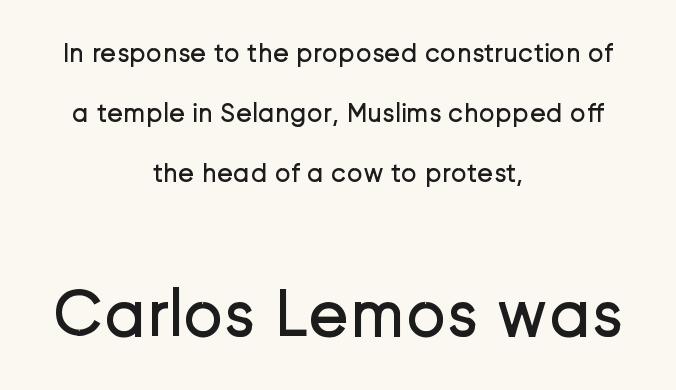
Q: Is the text bold? A: No.
Q: Is the text italic (slanted)? A: No, it is upright.
Q: Is the typeface a serif or a sans-serif typeface? A: Sans-serif.
Q: Is the text underlined? A: No.
Q: How is the paragraph aligned? A: Centered.
Q: Is the spacing between letters normal or unusually wide? A: Normal.
Q: Is the spacing between lines tight, normal or loose? A: Loose.
Q: Which block of text is set in a larger size, the first (top) or the second (bottom)? A: The second (bottom) one.
Q: Width (condensed, normal, or wide)? A: Normal.
Q: Stroke contrast? A: Low.
Q: x-height? A: Medium.
Q: Monospaced? A: No.
